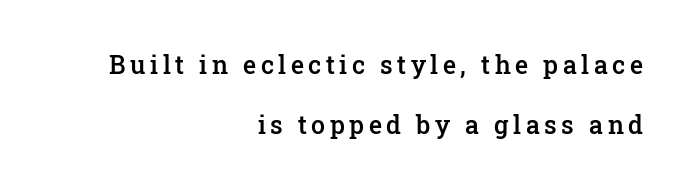
The image shows 25 px text type, upright; set right-aligned, loose line spacing (2.4x), not underlined.
